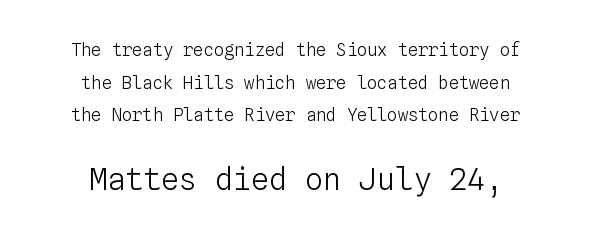
Q: Is the text bold? A: No.
Q: Is the text italic (slanted)? A: No, it is upright.
Q: Is the text underlined? A: No.
Q: How is the paragraph aligned? A: Centered.
Q: Is the spacing between letters normal or unusually wide? A: Normal.
Q: Is the spacing between lines tight, normal or loose? A: Loose.
Q: Which block of text is set in a larger size, the first (top) or the second (bottom)? A: The second (bottom) one.
Q: Width (condensed, normal, or wide)? A: Normal.
Q: Stroke contrast? A: Low.
Q: x-height? A: Medium.
Q: Monospaced? A: Yes.
